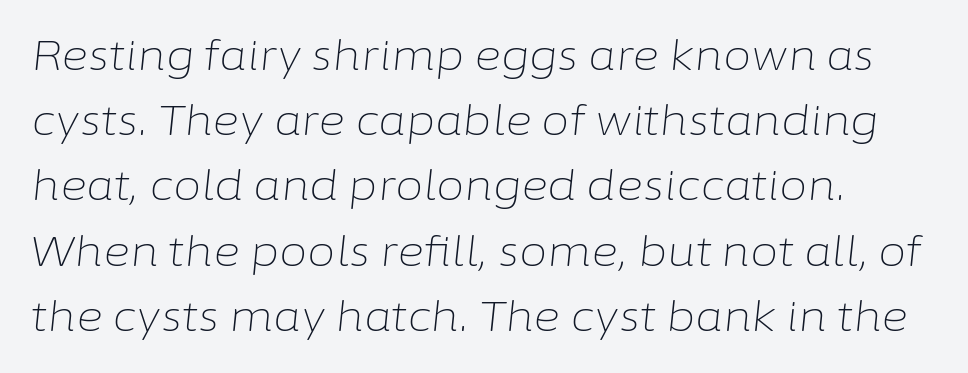
Q: Is the text bold? A: No.
Q: Is the text italic (slanted)? A: Yes, it leans right by about 6 degrees.
Q: Is the text underlined? A: No.
Q: How is the paragraph aligned? A: Left-aligned.
Q: Is the spacing between letters normal or unusually wide? A: Normal.
Q: Is the spacing between lines tight, normal or loose? A: Normal.
Q: Width (condensed, normal, or wide)? A: Normal.
Q: Stroke contrast? A: Low.
Q: x-height? A: Medium.
Q: Monospaced? A: No.
